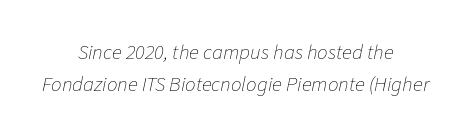
{"italic": "yes", "lean": "right", "slant_degrees": 11, "bold": "no", "underline": "no", "align": "center", "line_spacing": "normal", "line_spacing_ratio": 1.53, "letter_spacing": "normal", "letter_spacing_em": 0.0, "glyph_px": 21}
